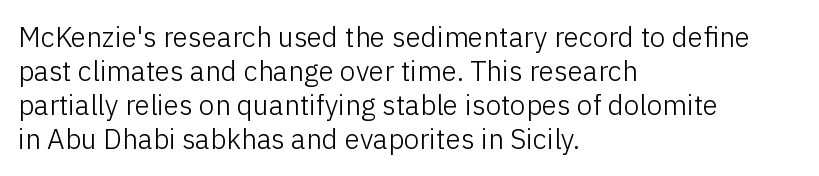
{"serif": "no", "italic": "no", "bold": "no", "weight": "light", "width": "normal", "stroke_contrast": "low", "x_height": "medium", "monospaced": "no", "underline": "no", "align": "left", "line_spacing_ratio": 1.22, "letter_spacing": "normal", "letter_spacing_em": 0.0, "glyph_px": 28}
